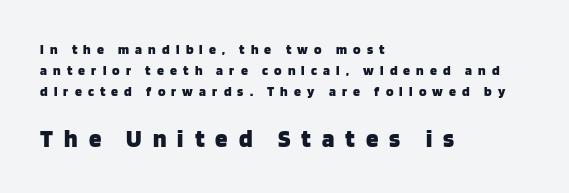
A clean baseline with only descenders dipping below it. Reading down the column, the eye jumps a familiar distance to each next line. Chunky letters — that's bold for sure. The paragraph shown leans on its left margin. Glyph-to-glyph distance is far greater than everyday printed text.
